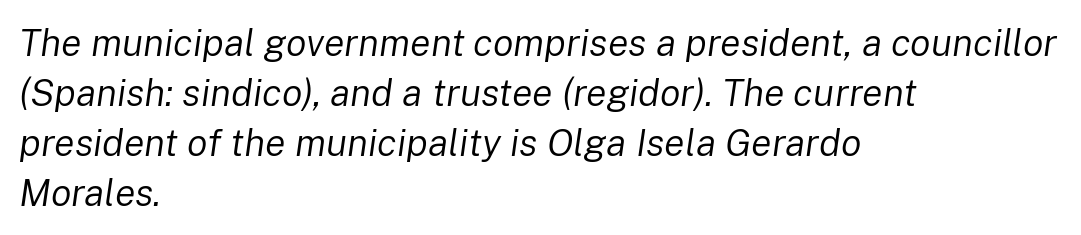
The image shows 38 px regular-weight type, italic (leaning right); set left-aligned, normal line spacing (1.32x), normal letter spacing, not underlined; low stroke contrast and a medium x-height.
